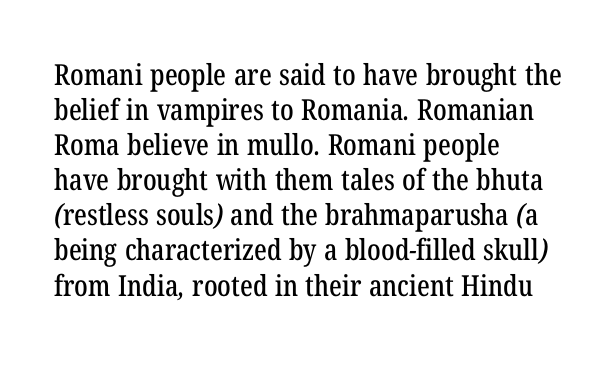
Q: Is the typeface a serif or a sans-serif typeface? A: Serif.
Q: Is the text underlined? A: No.
Q: How is the paragraph aligned? A: Left-aligned.
Q: Is the spacing between letters normal or unusually wide? A: Normal.
Q: Width (condensed, normal, or wide)? A: Condensed.
Q: Stroke contrast? A: Low.
Q: x-height? A: Medium.
Q: Monospaced? A: No.
